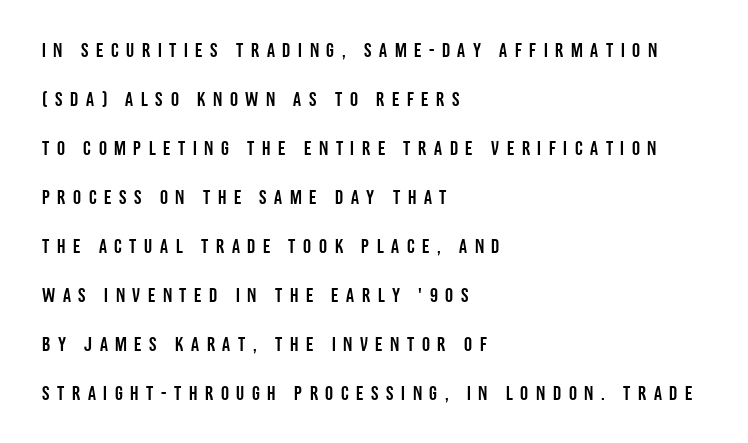
{"italic": "no", "underline": "no", "align": "left", "line_spacing": "loose", "line_spacing_ratio": 2.45, "letter_spacing": "wide", "letter_spacing_em": 0.38, "glyph_px": 20}
